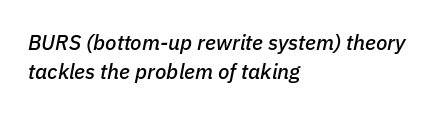
The image shows 21 px text type, italic (leaning right); set left-aligned, normal line spacing (1.38x), normal letter spacing, not underlined.
